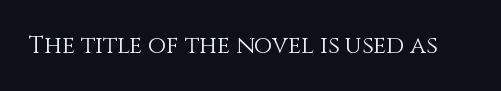
Only glyphs here, with clear space below each row. Notice how the stems are strictly vertical — no italics here. Between one letter and the next there's only the usual sliver of space. Is this a heavy cut? Hardly; it is regular or lighter.
